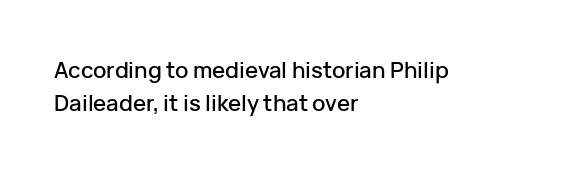
These lines keep a tight, regular rhythm from letter to letter. Vertical spacing — default. No word sits above an underline. The setting favours the left margin, as ordinary paragraphs usually do. The font's upright variant was chosen for this text.
